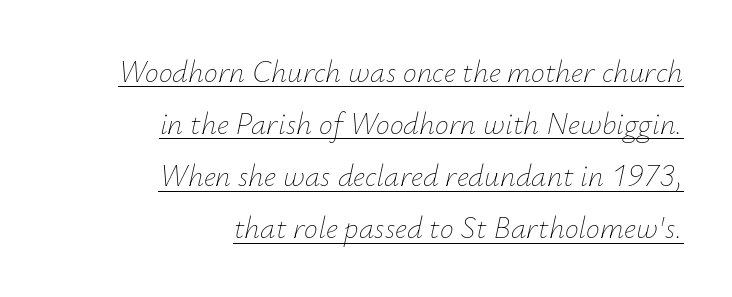
The image shows 31 px thin type, italic (leaning right); set right-aligned, normal line spacing (1.68x), normal letter spacing, underlined; low stroke contrast and a small x-height.
